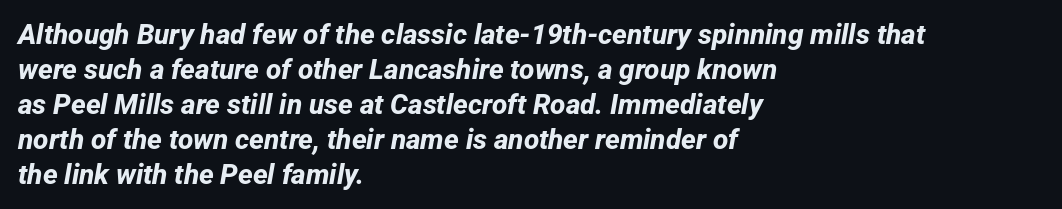
Q: Is the text bold? A: Yes.
Q: Is the typeface a serif or a sans-serif typeface? A: Sans-serif.
Q: Is the text underlined? A: No.
Q: How is the paragraph aligned? A: Left-aligned.
Q: Is the spacing between letters normal or unusually wide? A: Normal.
Q: Is the spacing between lines tight, normal or loose? A: Normal.
Q: Width (condensed, normal, or wide)? A: Normal.
Q: Stroke contrast? A: Low.
Q: x-height? A: Medium.
Q: Monospaced? A: No.
